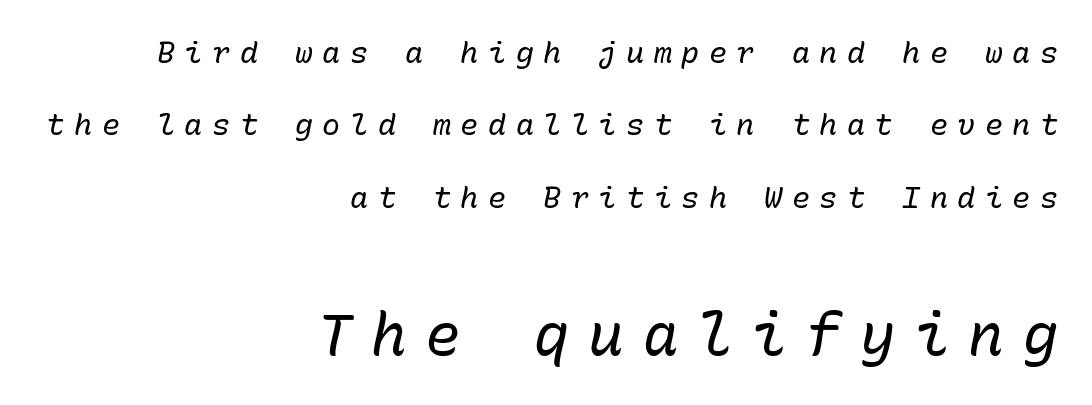
This sample has the even, mechanical cadence of fixed-width lettering. The ragged edge is on the left, which tells us the setting is flush right. Notice how the stems are inclined rather than vertical — that's the hallmark of italics. The letters look calm and open, with moderate or lighter stems.
